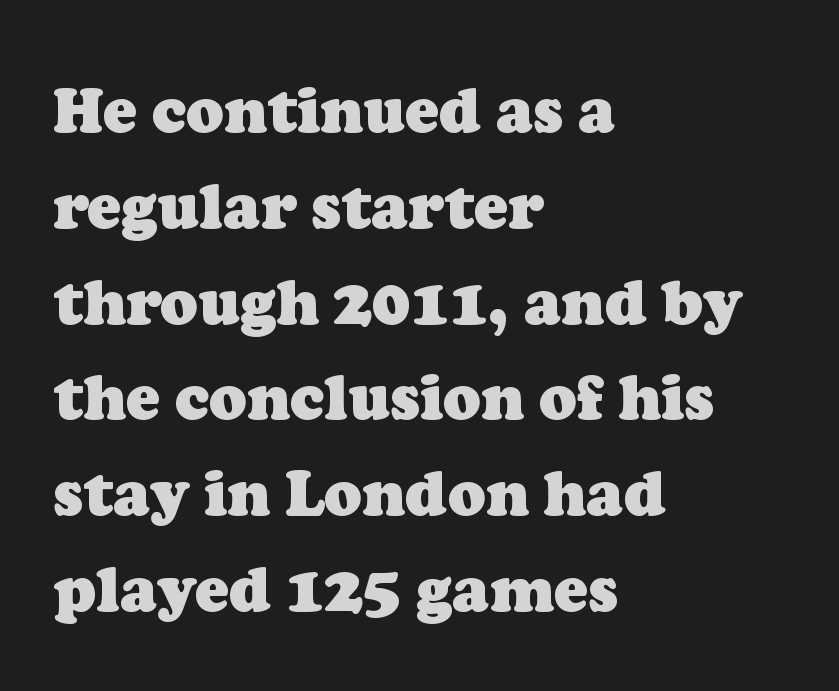
The words here are not underlined. The letters carry serifs — small finishing strokes at the ends of their stems. The letters advance in unequal steps, a hallmark of proportional type. Baseline-to-baseline distance is the conventional proportion of letter height. What weight is shown? A full bold with thick strokes.
